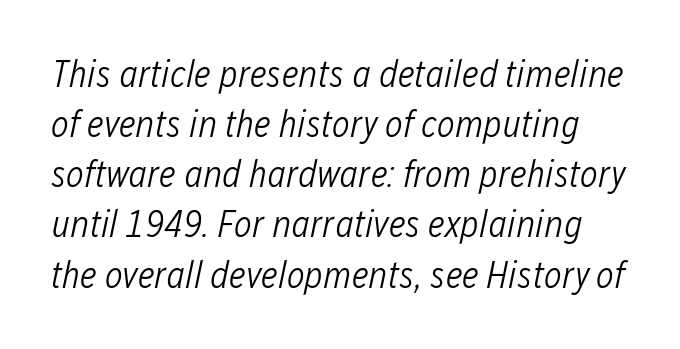
{"italic": "yes", "lean": "right", "slant_degrees": 12, "bold": "no", "weight": "light", "width": "condensed", "stroke_contrast": "low", "x_height": "medium", "monospaced": "no", "underline": "no", "line_spacing": "normal", "line_spacing_ratio": 1.32, "letter_spacing": "normal", "letter_spacing_em": 0.0, "glyph_px": 38}
